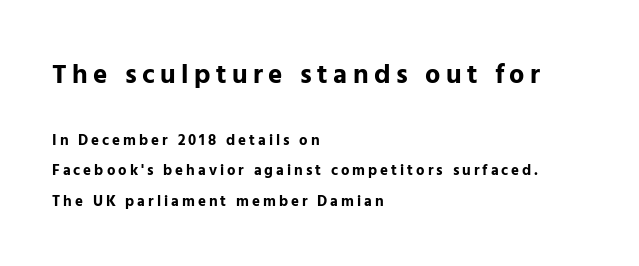
The letters in the upper block stand taller than those in the block below. Type without underlining. Reading down the block, your eye returns to a fixed left position each line. These words are printed bold, with thick strokes throughout.
